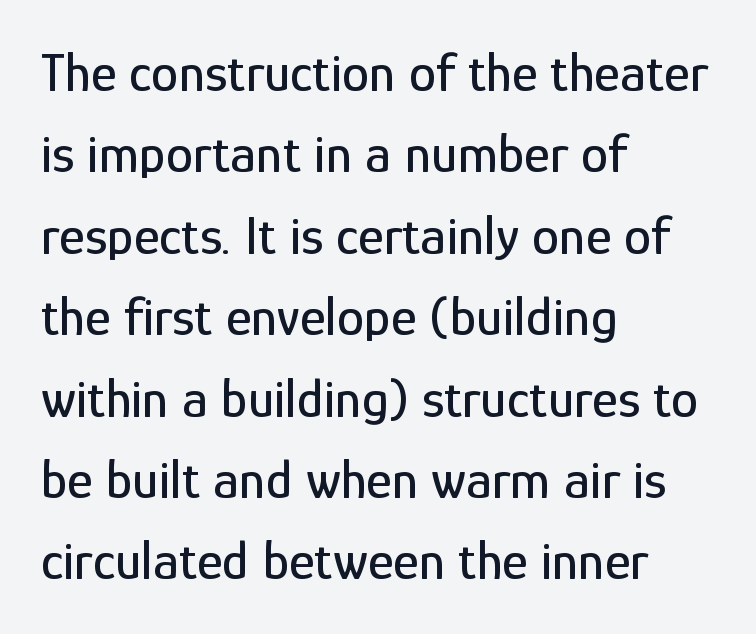
The image shows 55 px condensed sans-serif type, upright; set left-aligned, normal line spacing (1.48x), normal letter spacing, not underlined; low stroke contrast and a medium x-height.
